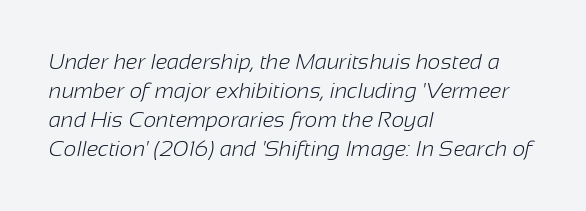
Rule under the text: the space is simply empty. There is no visible air inserted between adjacent glyphs. Summary of vertical rhythm: regular, with standard interline spacing. Bold? No — there's no thickening of the strokes. The typesetter chose a ragged-right arrangement here.
